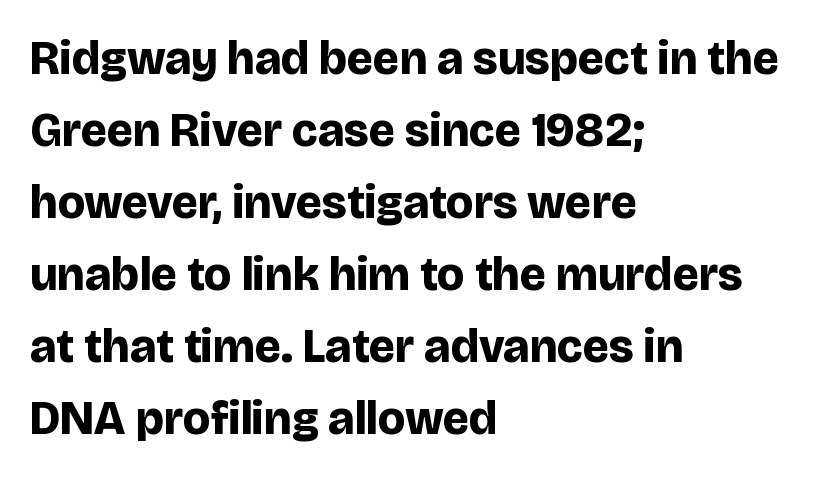
The rendering uses natural spacing where letterforms have individual widths. Alignment: flush left. Upright lettering throughout. Reading down the column, the eye jumps a familiar distance to each next line. The letterforms sit shoulder to shoulder at normal distance.
